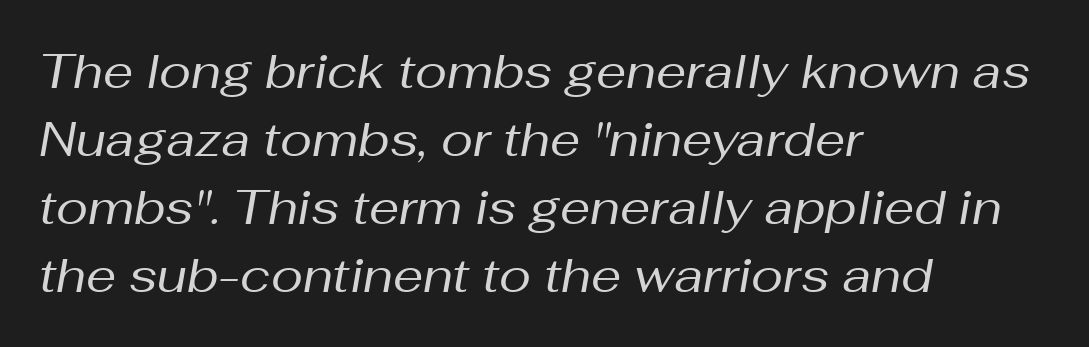
Q: Is the text bold? A: No.
Q: Is the text italic (slanted)? A: Yes, it leans right by about 10 degrees.
Q: Is the text underlined? A: No.
Q: How is the paragraph aligned? A: Left-aligned.
Q: Is the spacing between letters normal or unusually wide? A: Normal.
Q: Is the spacing between lines tight, normal or loose? A: Normal.
Q: Width (condensed, normal, or wide)? A: Normal.
Q: Stroke contrast? A: Medium.
Q: x-height? A: Medium.
Q: Monospaced? A: No.
